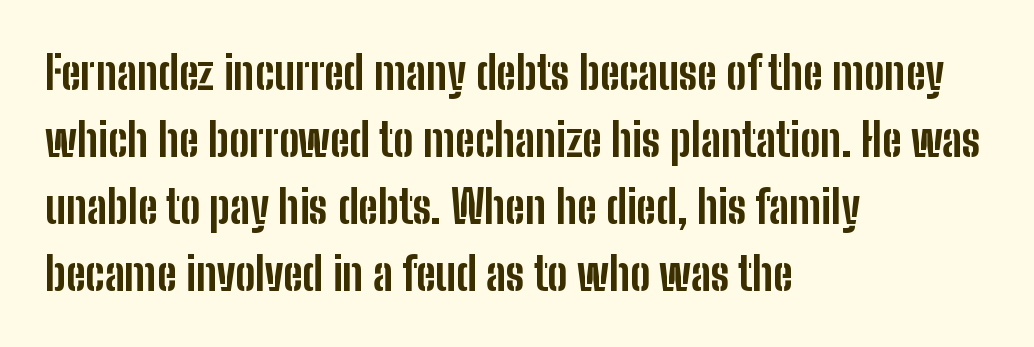
The horizontal fit of the characters is conventional and even. Each line starts at the same left margin while the right side varies. The zone under the glyphs is completely vacant. The strokes are fattened all the way to bold. These lines are rendered in a variable-pitch font. Quick note: not italic, upright.
